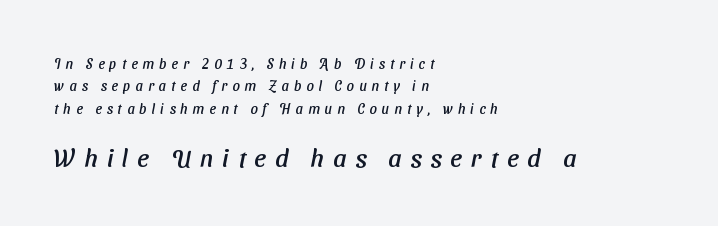
The image shows 25 px text type; set left-aligned, normal line spacing (1.59x), unusually wide letter spacing (+0.36 em), not underlined; the second (bottom) block is 1.79x larger.
